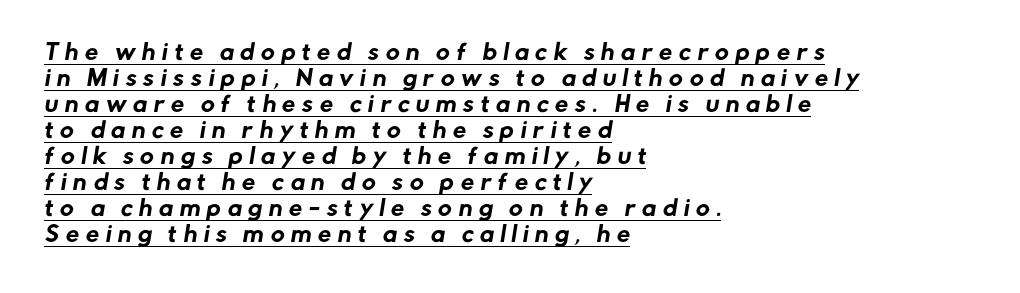
The glyphs are accompanied by a horizontal stroke just below them. All the whitespace from short lines collects on the right. What stands out about the letter spacing? Its width — letters are far apart.
